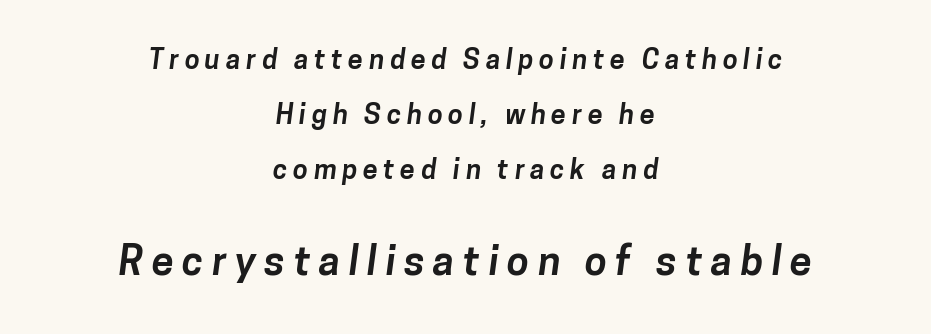
The image shows 40 px bold sans-serif type; set centered, loose line spacing (2.04x), unusually wide letter spacing (+0.21 em), not underlined; the second (bottom) block is 1.48x larger; low stroke contrast and a medium x-height.
